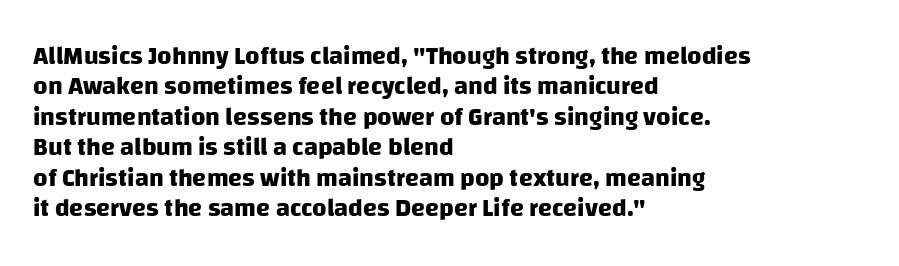
Summary of weight: heavy, a full bold. Lines of text with bare space underneath. Notice how the passage keeps a crisp vertical edge on the left only. The passage shown has conventional tracking throughout.
